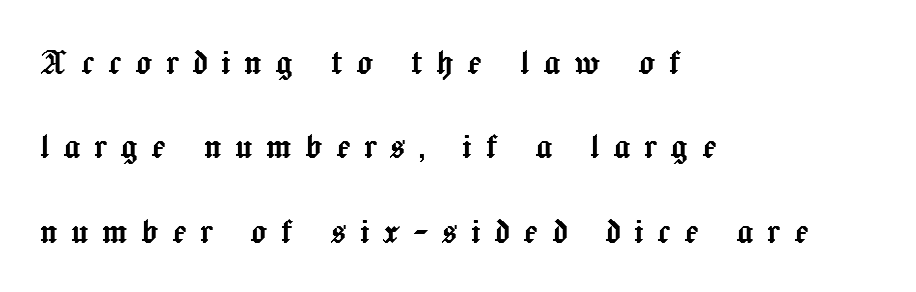
The area under the type is left untouched. This is roman type, the default non-slanted kind. The compositor pushed each line to the left boundary. Baseline-to-baseline distance is far greater than the letter height. A typesetter would call this proportional, since set widths differ per character.
